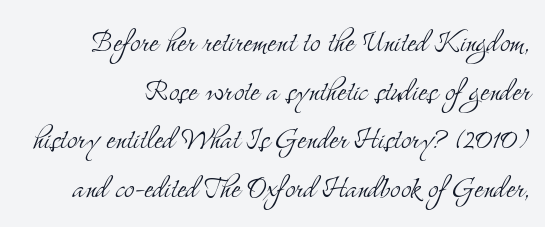
{"serif": "yes", "bold": "no", "weight": "light", "width": "condensed", "stroke_contrast": "medium", "x_height": "small", "monospaced": "no", "underline": "no", "line_spacing": "normal", "line_spacing_ratio": 1.28, "letter_spacing": "normal", "letter_spacing_em": 0.0, "glyph_px": 38}
